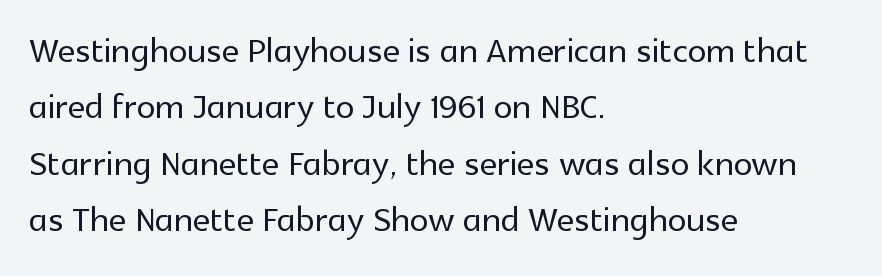
The image shows 47 px sans-serif type, upright; set left-aligned, line spacing 1.2x, normal letter spacing, not underlined; a medium x-height.
